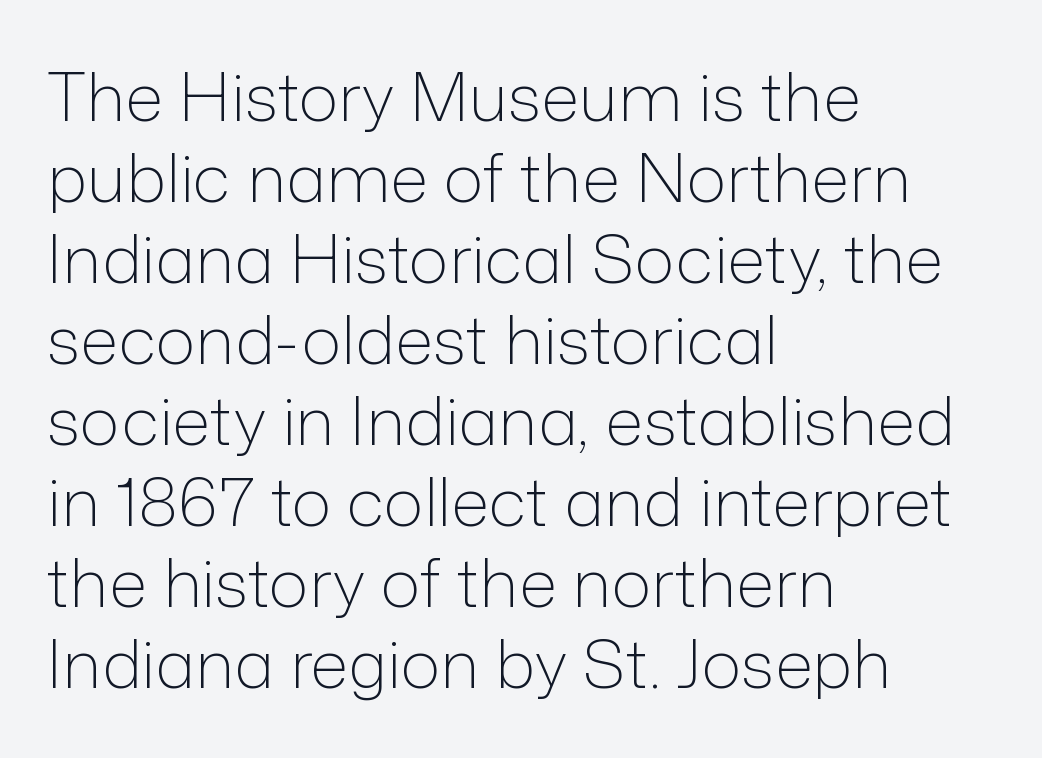
Think of a printed novel: that variable character pitch is what you see here. Weight: not bold — regular or lighter. This sample is left-justified, so line endings fall wherever the words run out. Unlike italic type, these characters show no tilt at all. The tracking reads as untouched default to a designer's eye. What kind of face is this? One without serifs — a sans.
